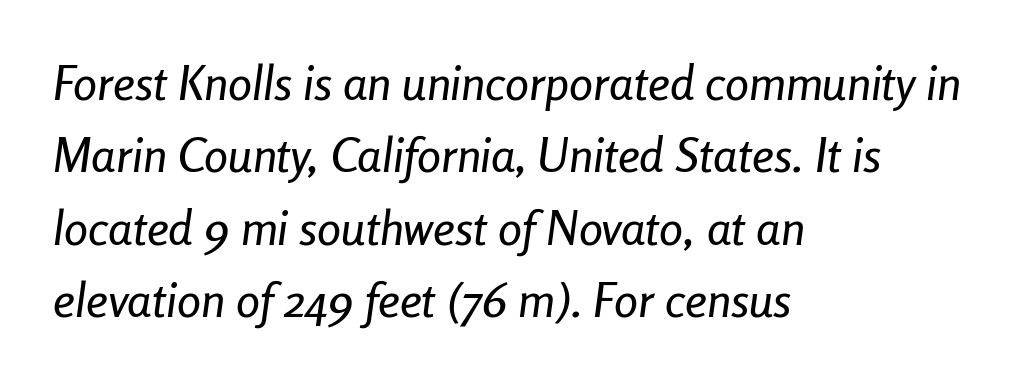
There is no visible air inserted between adjacent glyphs. The letters advance in unequal steps, a hallmark of proportional type. A bare baseline throughout the passage. Posture: slanted. Line beginnings align vertically; line endings do not. Quick note: interline space is typical.
